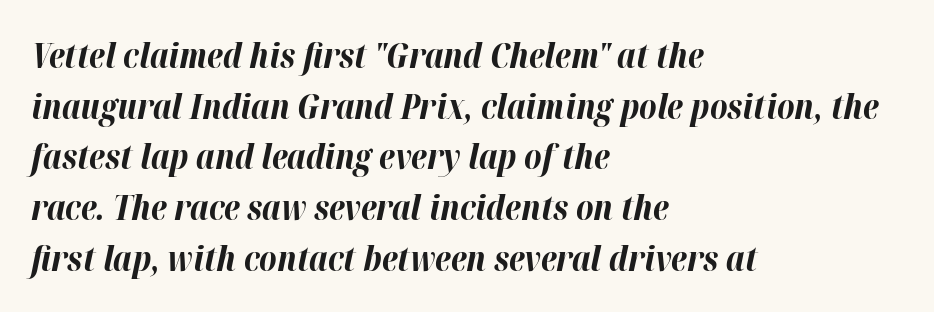
{"italic": "yes", "lean": "right", "slant_degrees": 12, "bold": "yes", "weight": "bold", "width": "normal", "stroke_contrast": "high", "x_height": "medium", "monospaced": "no", "underline": "no", "align": "left", "line_spacing": "normal", "line_spacing_ratio": 1.49, "letter_spacing": "normal", "letter_spacing_em": 0.0, "glyph_px": 34}
